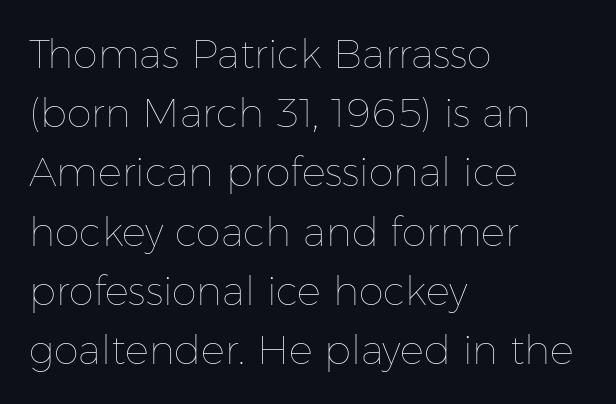
{"italic": "no", "bold": "no", "weight": "thin", "width": "normal", "stroke_contrast": "low", "x_height": "medium", "monospaced": "no", "underline": "no", "align": "left", "line_spacing": "normal", "line_spacing_ratio": 1.48, "letter_spacing": "normal", "letter_spacing_em": 0.0, "glyph_px": 40}
